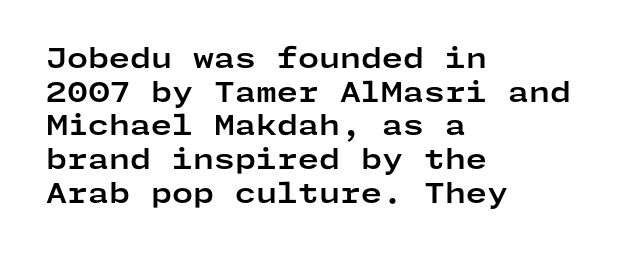
{"italic": "no", "bold": "yes", "underline": "no", "align": "left", "line_spacing": "normal", "line_spacing_ratio": 1.25, "letter_spacing": "normal", "letter_spacing_em": 0.0, "glyph_px": 27}
